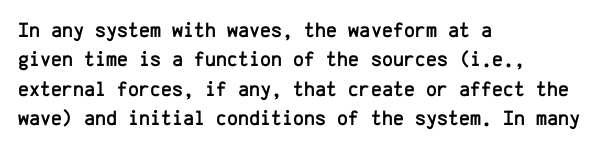
The image shows 21 px text type, upright; set left-aligned, normal line spacing (1.4x), normal letter spacing, not underlined.
